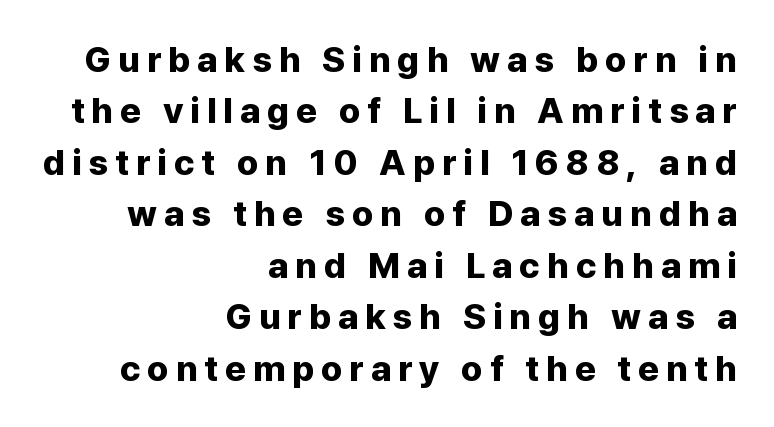
{"serif": "no", "italic": "no", "bold": "yes", "weight": "bold", "width": "normal", "stroke_contrast": "low", "x_height": "medium", "monospaced": "no", "underline": "no", "align": "right", "line_spacing": "normal", "line_spacing_ratio": 1.43, "glyph_px": 36}
